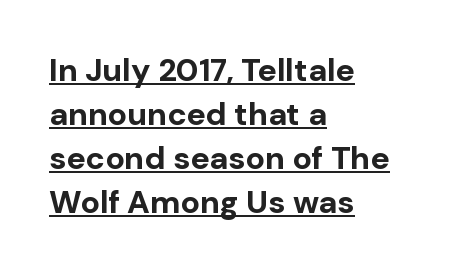
If you drew a ruler down the left edge, every line would touch it. The letterforms sit shoulder to shoulder at normal distance. These characters rest on top of a visible drawn line. Quick note: not italic, upright. A typesetter would label this face a sans. Each new line begins a customary step beneath the previous one.
